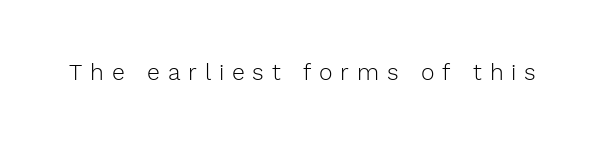
Caption: face not bold, strokes unweighted. This sample uses an upright cut, with every glyph sitting square on the baseline. Any mark beneath the type? The region is blank. This sample uses expanded letter spacing, leaving extra air between glyphs.
